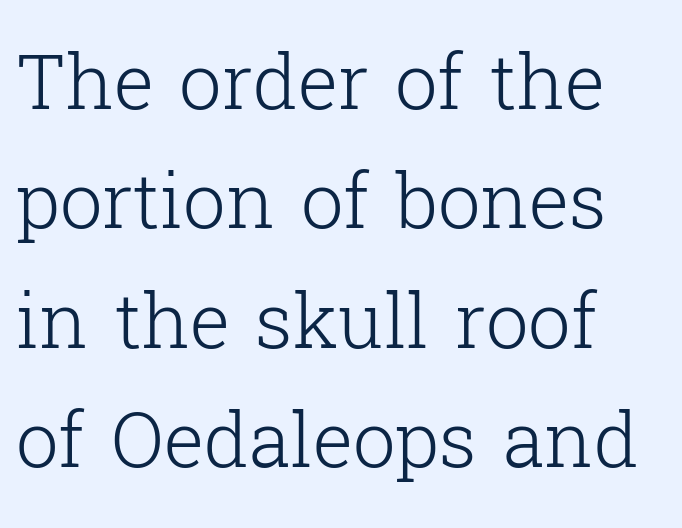
Q: Is the text bold? A: No.
Q: Is the text italic (slanted)? A: No, it is upright.
Q: Is the typeface a serif or a sans-serif typeface? A: Serif.
Q: Is the text underlined? A: No.
Q: How is the paragraph aligned? A: Left-aligned.
Q: Is the spacing between letters normal or unusually wide? A: Normal.
Q: Is the spacing between lines tight, normal or loose? A: Normal.
Q: Width (condensed, normal, or wide)? A: Normal.
Q: Stroke contrast? A: Low.
Q: x-height? A: Medium.
Q: Monospaced? A: No.
